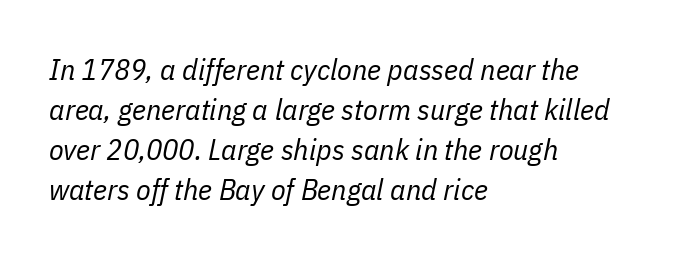
The specimen reads as italic at a glance. Nobody drew a line under any word here. These lines are set flush left with a ragged right edge. This block has exactly the height ordinary leading produces.
